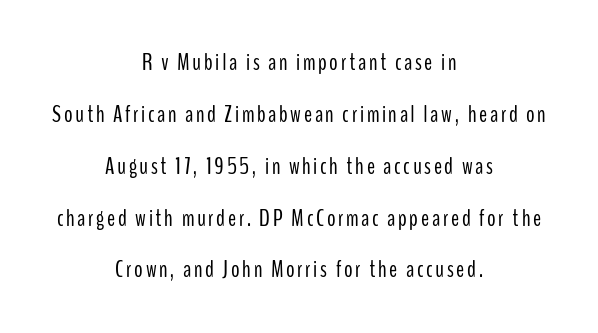
Both edges are ragged and mirror each other, which tells us the setting is centered. Anything drawn beneath the words? Only blank space. Whoever set this chose breathing room over compactness in the vertical rhythm. Heft: none added — not bold.
